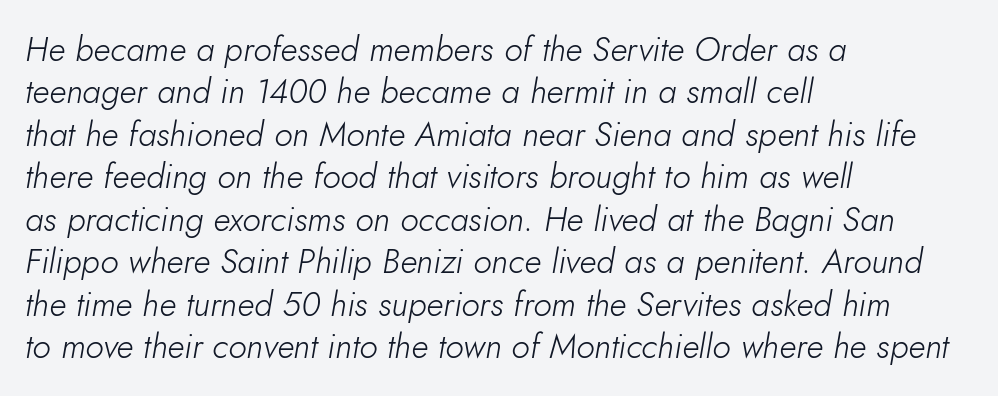
{"italic": "yes", "lean": "right", "slant_degrees": 10, "bold": "no", "weight": "light", "width": "normal", "stroke_contrast": "low", "x_height": "small", "monospaced": "no", "underline": "no", "align": "left", "line_spacing": "normal", "line_spacing_ratio": 1.25, "letter_spacing": "normal", "letter_spacing_em": 0.0, "glyph_px": 34}
